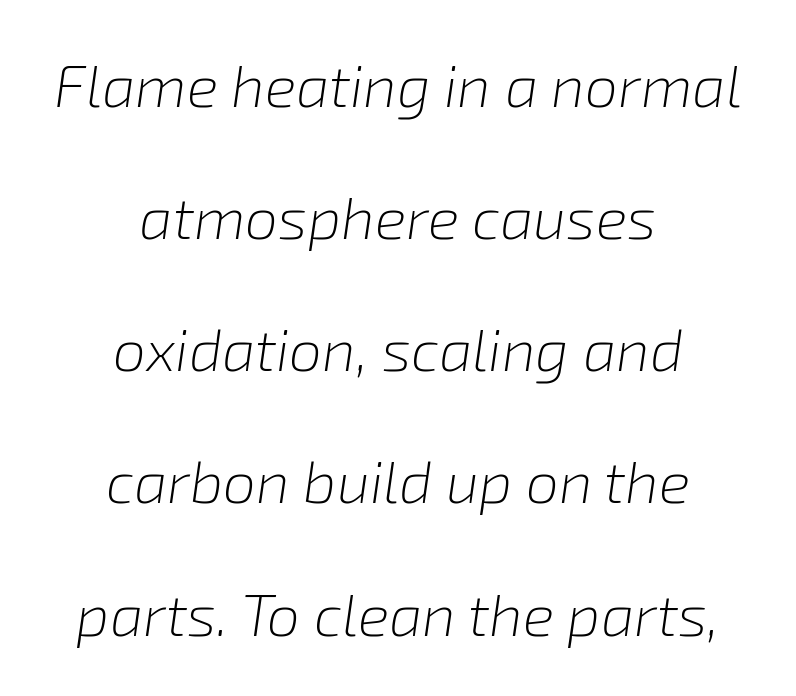
Q: Is the text bold? A: No.
Q: Is the text italic (slanted)? A: Yes, it leans right by about 8 degrees.
Q: Is the text underlined? A: No.
Q: How is the paragraph aligned? A: Centered.
Q: Is the spacing between letters normal or unusually wide? A: Normal.
Q: Is the spacing between lines tight, normal or loose? A: Loose.
Q: Width (condensed, normal, or wide)? A: Normal.
Q: Stroke contrast? A: Low.
Q: x-height? A: Medium.
Q: Monospaced? A: No.
